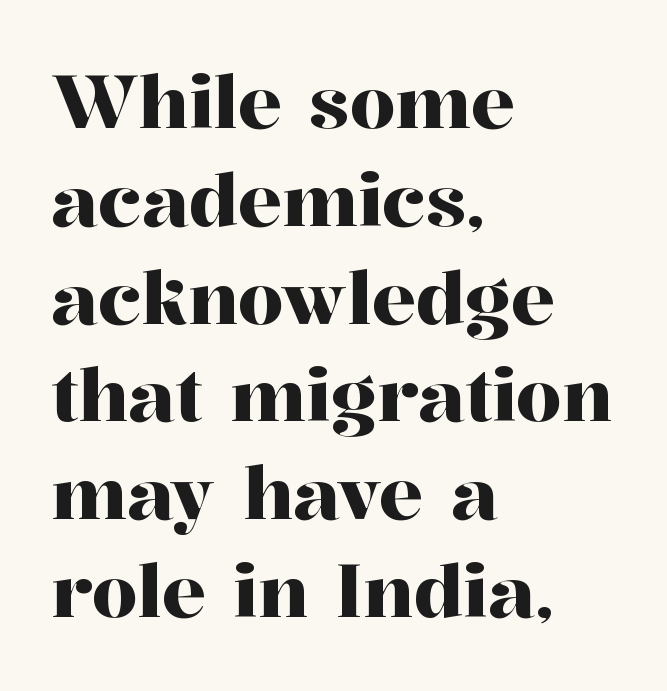
The line-height multiplier appears to be the usual default. Proportional: the letters do not fall into vertical columns. Honestly, there is no underline to notice here at all. What kind of face is this? One with serifs. Designer's note — italics off, roman on. Inter-character spacing is left at the font's built-in metrics.
